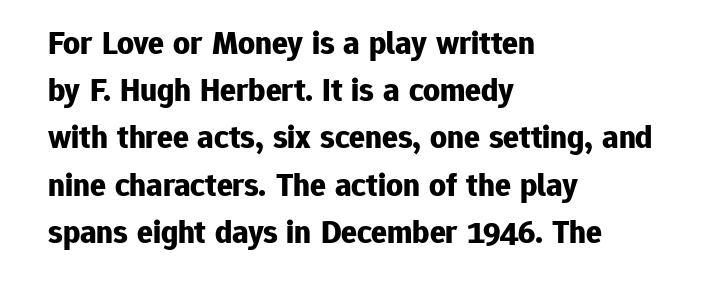
Q: Is the text bold? A: Yes.
Q: Is the text italic (slanted)? A: No, it is upright.
Q: Is the typeface a serif or a sans-serif typeface? A: Sans-serif.
Q: Is the text underlined? A: No.
Q: How is the paragraph aligned? A: Left-aligned.
Q: Is the spacing between letters normal or unusually wide? A: Normal.
Q: Is the spacing between lines tight, normal or loose? A: Normal.
Q: Width (condensed, normal, or wide)? A: Normal.
Q: Stroke contrast? A: Low.
Q: x-height? A: Medium.
Q: Monospaced? A: No.
